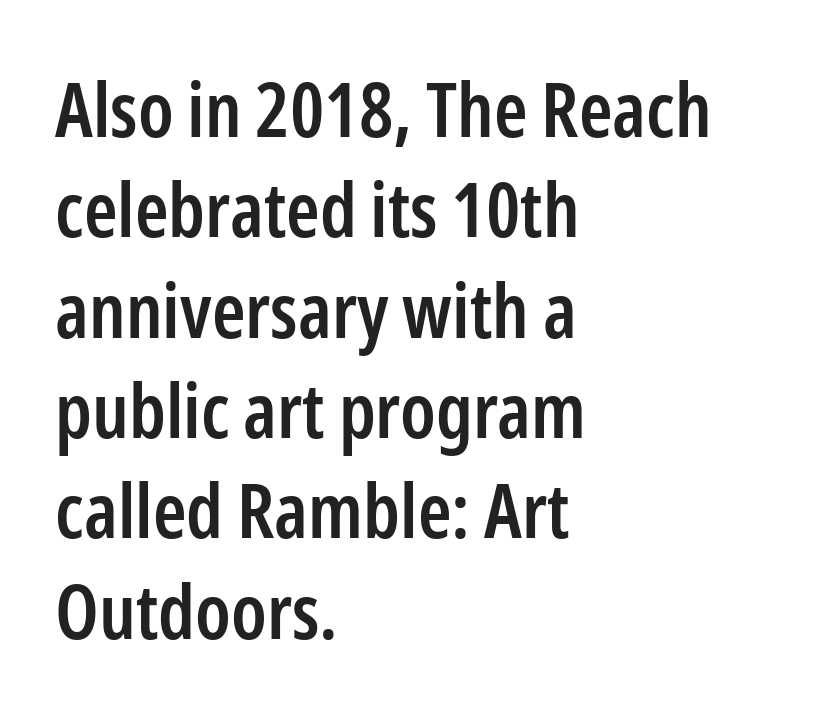
Q: Is the text bold? A: Semi-bold.
Q: Is the text italic (slanted)? A: No, it is upright.
Q: Is the typeface a serif or a sans-serif typeface? A: Sans-serif.
Q: Is the text underlined? A: No.
Q: How is the paragraph aligned? A: Left-aligned.
Q: Is the spacing between letters normal or unusually wide? A: Normal.
Q: Is the spacing between lines tight, normal or loose? A: Normal.
Q: Width (condensed, normal, or wide)? A: Condensed.
Q: Stroke contrast? A: Low.
Q: x-height? A: Medium.
Q: Monospaced? A: No.
